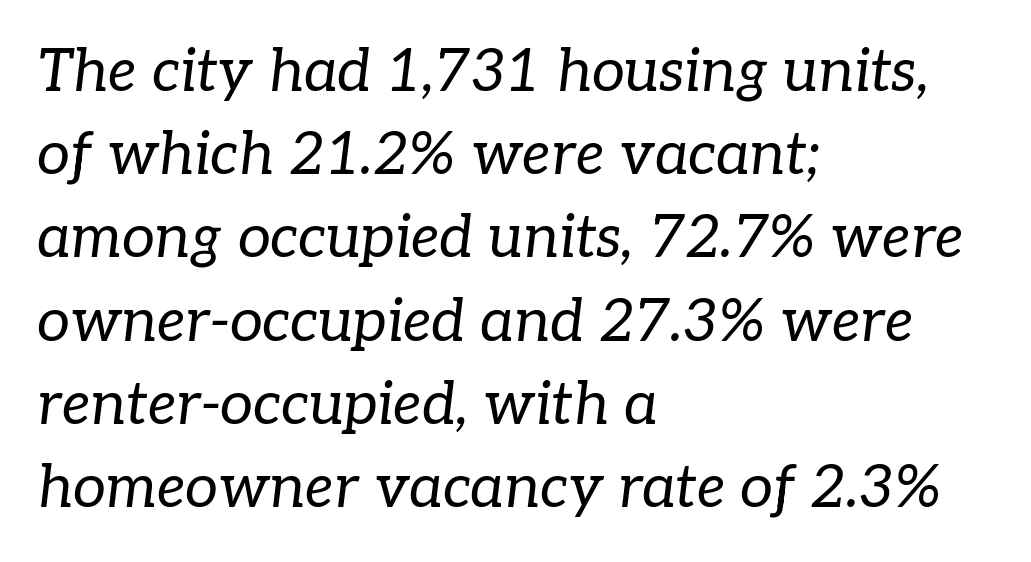
Style check: oblique. The area under the type is left untouched. Heft: none added — not bold. The gaps between neighbouring characters are ordinary and unremarkable. Does the type have serifs? Yes, each stem ends in a small foot.
